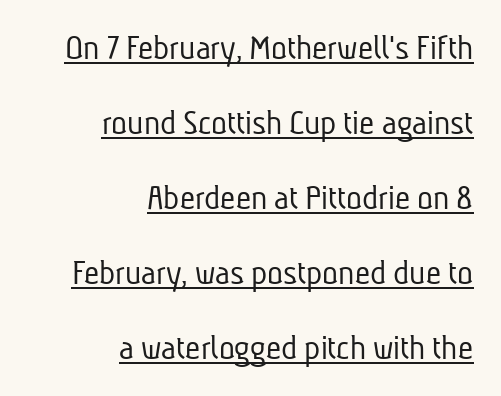
Q: Is the text bold? A: No.
Q: Is the typeface a serif or a sans-serif typeface? A: Sans-serif.
Q: Is the text underlined? A: Yes.
Q: How is the paragraph aligned? A: Right-aligned.
Q: Is the spacing between letters normal or unusually wide? A: Normal.
Q: Is the spacing between lines tight, normal or loose? A: Loose.
Q: Width (condensed, normal, or wide)? A: Condensed.
Q: Stroke contrast? A: Low.
Q: x-height? A: Medium.
Q: Monospaced? A: No.
